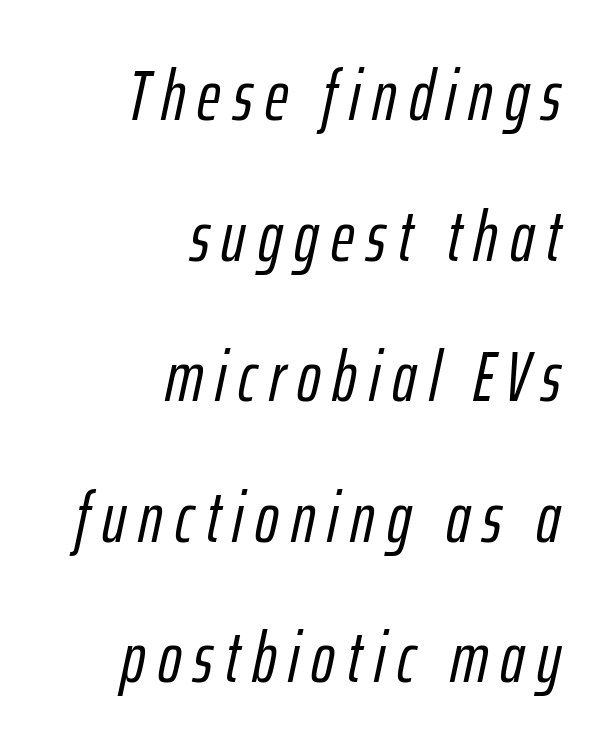
Q: Is the text italic (slanted)? A: Yes, it leans right by about 12 degrees.
Q: Is the text underlined? A: No.
Q: How is the paragraph aligned? A: Right-aligned.
Q: Is the spacing between lines tight, normal or loose? A: Loose.
Q: Width (condensed, normal, or wide)? A: Condensed.
Q: Stroke contrast? A: Low.
Q: x-height? A: Medium.
Q: Monospaced? A: No.
